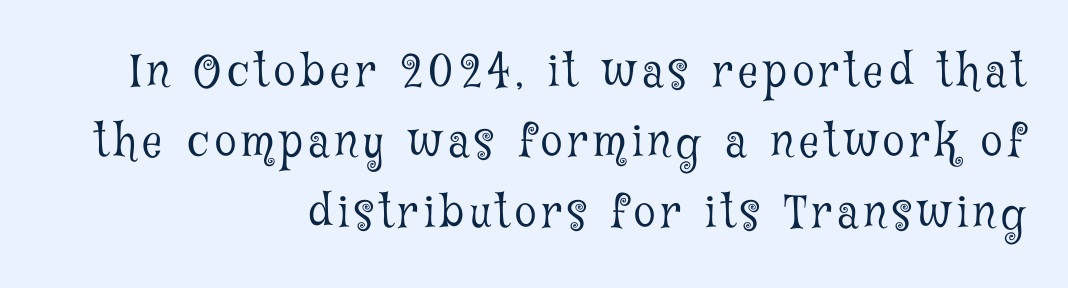
Heft: none added — not bold. Each new line begins a customary step beneath the previous one. Each letter keeps its own natural width here, so spacing adapts to shape. In terms of letterform style, serifs are clearly present.
